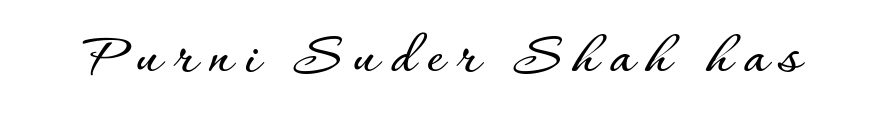
Think of a printed novel: that variable character pitch is what you see here. Rule under the text: the space is simply empty.
